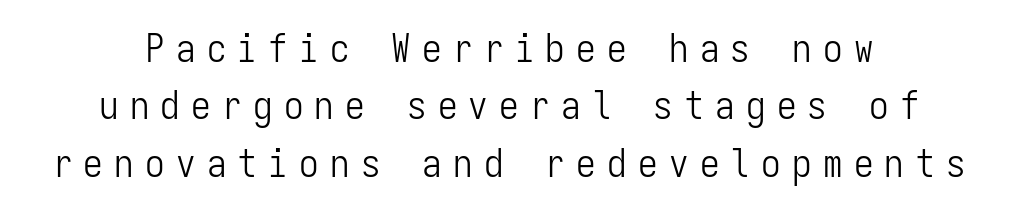
Does the type have serifs? No, each stem ends abruptly. Casual observation: everything's sitting right in the middle. Does the leading feel generous? No, just average. This sample has the even, mechanical cadence of fixed-width lettering. A typesetter would call this heavily tracked-out type. The cut favours lightness, reaching ordinary text weight at its darkest.
